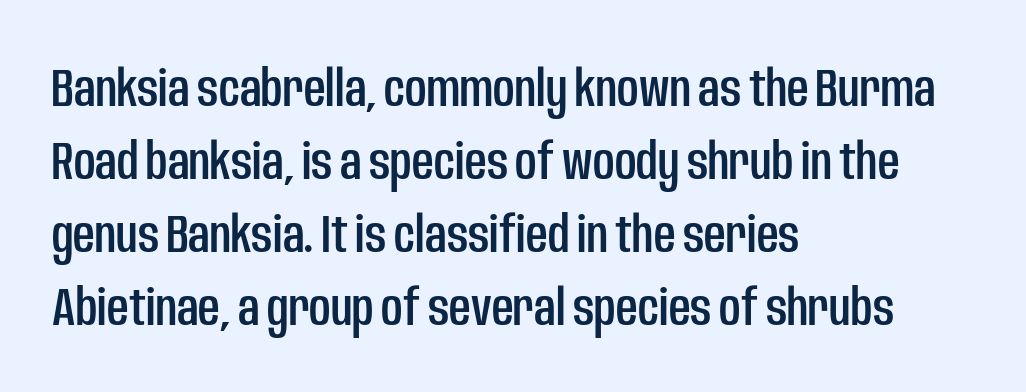
Q: Is the text italic (slanted)? A: No, it is upright.
Q: Is the typeface a serif or a sans-serif typeface? A: Sans-serif.
Q: Is the text underlined? A: No.
Q: How is the paragraph aligned? A: Left-aligned.
Q: Is the spacing between letters normal or unusually wide? A: Normal.
Q: Is the spacing between lines tight, normal or loose? A: Normal.
Q: Width (condensed, normal, or wide)? A: Condensed.
Q: Stroke contrast? A: Low.
Q: x-height? A: Large.
Q: Monospaced? A: No.
